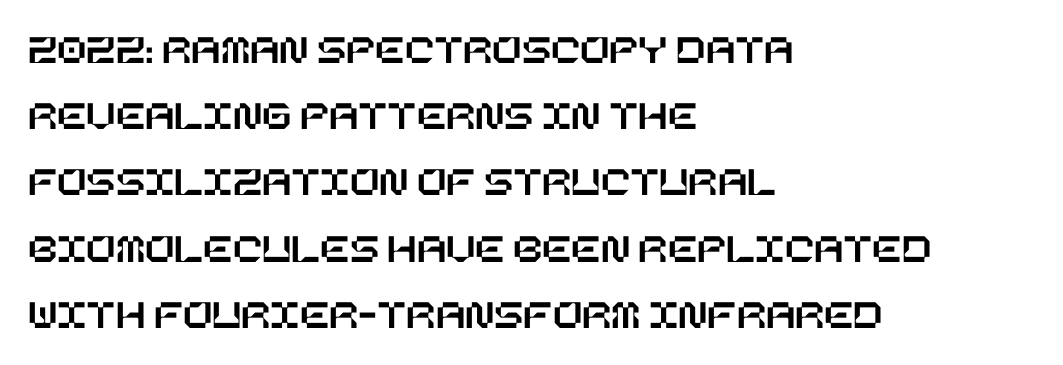
{"italic": "no", "width": "normal", "stroke_contrast": "low", "x_height": "large", "underline": "no", "align": "left", "line_spacing": "normal", "line_spacing_ratio": 1.54, "letter_spacing": "normal", "letter_spacing_em": 0.0, "glyph_px": 43}
